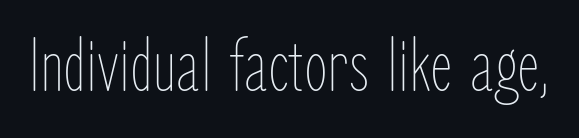
Q: Is the text bold? A: No.
Q: Is the text italic (slanted)? A: No, it is upright.
Q: Is the text underlined? A: No.
Q: Is the spacing between letters normal or unusually wide? A: Normal.
Q: Width (condensed, normal, or wide)? A: Condensed.
Q: Stroke contrast? A: Low.
Q: x-height? A: Medium.
Q: Monospaced? A: No.
